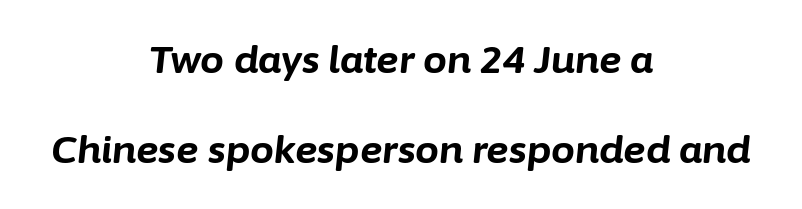
The image shows 38 px bold type, italic (leaning right); set centered, loose line spacing (2.36x), normal letter spacing, not underlined; low stroke contrast and a medium x-height.
